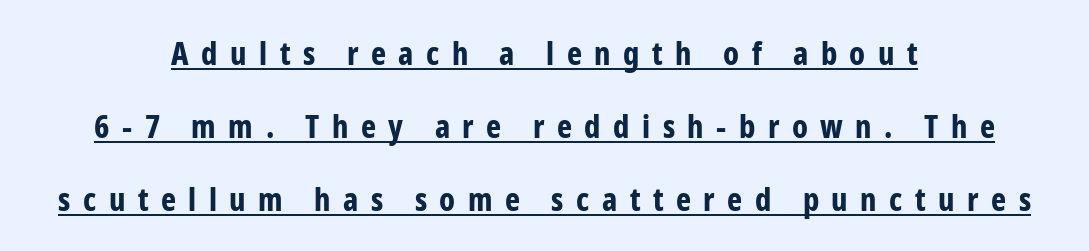
Substantial extra tracking has been applied to these lines. The letters are bold, with thick, heavy strokes. The letters advance in unequal steps, a hallmark of proportional type. Neither beginnings nor endings align; midpoints do. The type sits square on the baseline with zero lean. Emphasis is given by a line drawn under the lettering.
